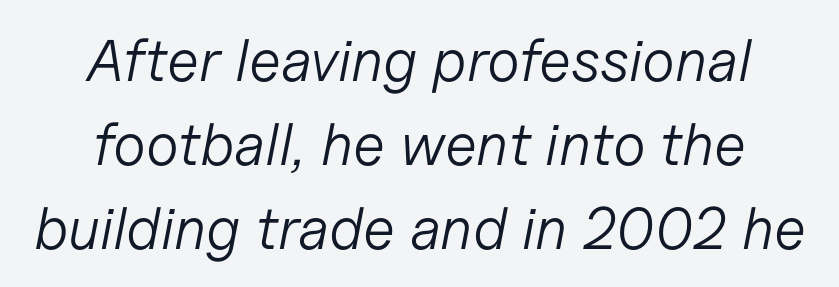
The image shows 59 px light type, italic (leaning right); set centered, normal line spacing (1.42x), normal letter spacing, not underlined; low stroke contrast and a medium x-height.
